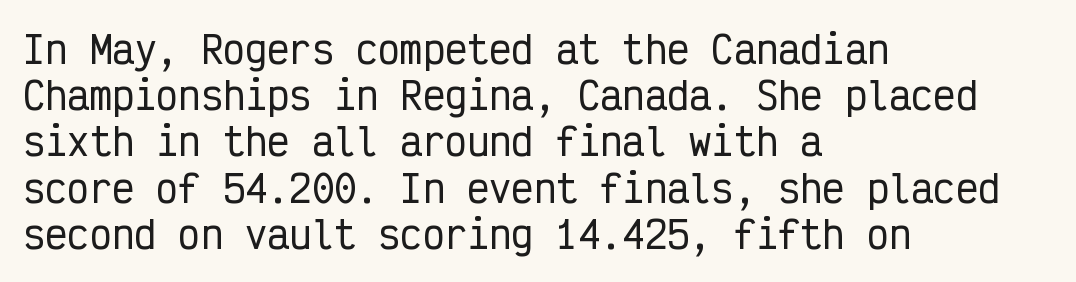
Does the leading feel generous? No, just average. If you drew a ruler down the left edge, every line would touch it. Stroke terminals: plain, sans-serif. This sample uses plain, unmodified letter spacing. Monospaced: the letters line up in strict vertical columns. Plain, unruled lines of type.
